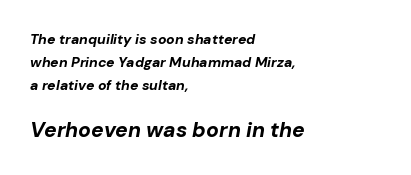
The image shows 21 px bold type, italic (leaning right); set left-aligned, normal line spacing (1.65x), normal letter spacing, not underlined; the second (bottom) block is 1.5x larger.
